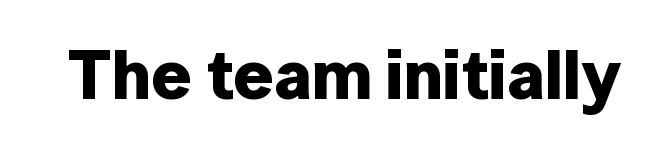
The type sits square on the baseline with zero lean. The sample has been set heavy, in full bold. These lines are rendered in a variable-pitch font. Font category for this specimen: sans-serif. Clear beneath every line of the passage. The letterforms sit shoulder to shoulder at normal distance.
